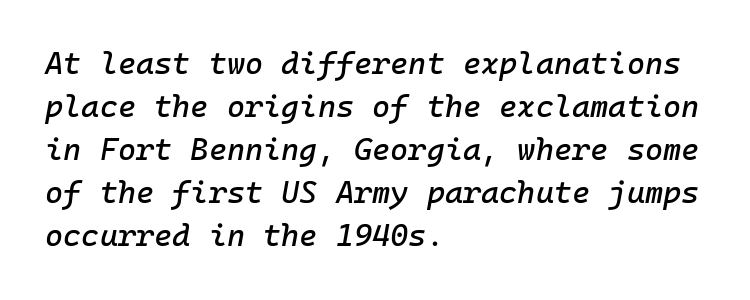
Q: Is the text italic (slanted)? A: Yes, it leans right by about 10 degrees.
Q: Is the text underlined? A: No.
Q: How is the paragraph aligned? A: Left-aligned.
Q: Is the spacing between letters normal or unusually wide? A: Normal.
Q: Is the spacing between lines tight, normal or loose? A: Normal.
Q: Width (condensed, normal, or wide)? A: Normal.
Q: Stroke contrast? A: Low.
Q: x-height? A: Medium.
Q: Monospaced? A: Yes.
